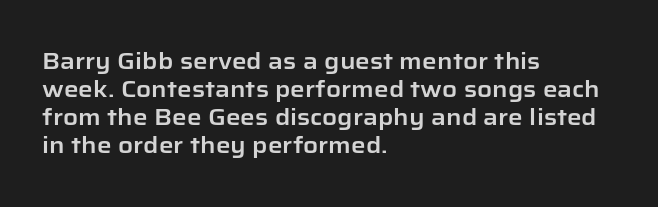
The image shows 23 px text type, upright; set left-aligned, line spacing 1.22x, normal letter spacing, not underlined.
